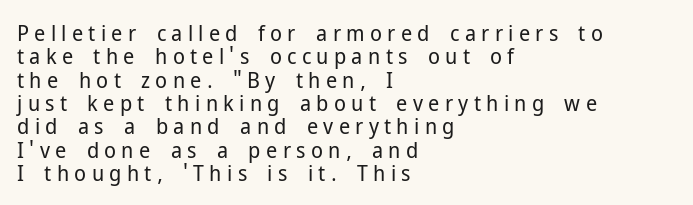
{"italic": "no", "bold": "no", "underline": "no", "align": "left", "line_spacing": "tight", "line_spacing_ratio": 1.06, "letter_spacing": "wide", "letter_spacing_em": 0.24, "glyph_px": 22}
